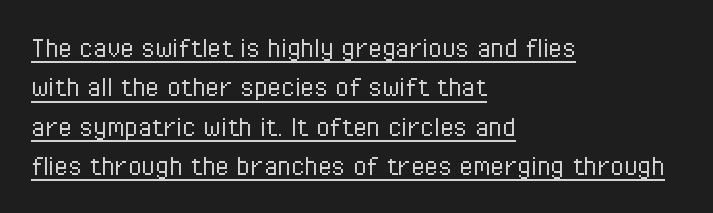
The image shows 31 px light, condensed sans-serif type, upright; set left-aligned, normal line spacing (1.27x), normal letter spacing, underlined; low stroke contrast and a medium x-height.
